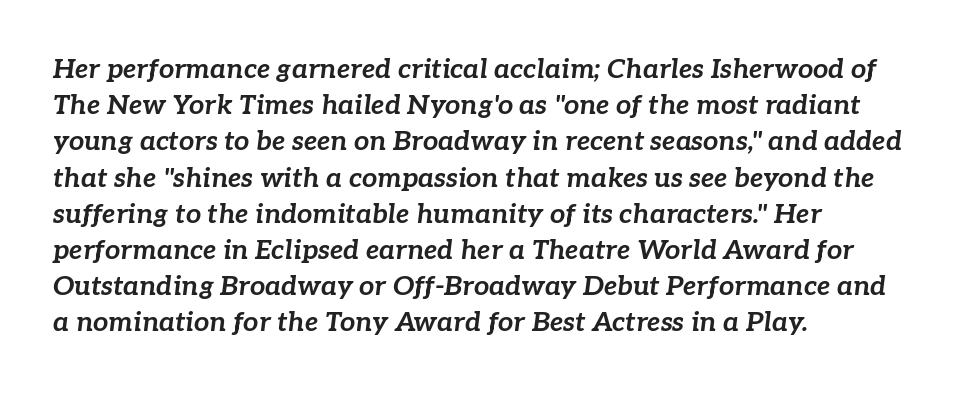
The image shows 27 px bold type, italic (leaning right); set left-aligned, normal line spacing (1.34x), normal letter spacing, not underlined.
